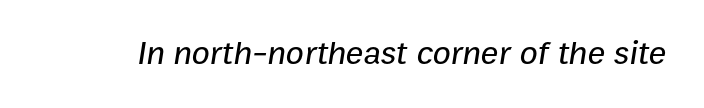
The letters advance in unequal steps, a hallmark of proportional type. The type is set solid horizontally, with unmodified tracking. Lines of text with bare space underneath. Notice how the stems are inclined rather than vertical — that's the hallmark of italics.
